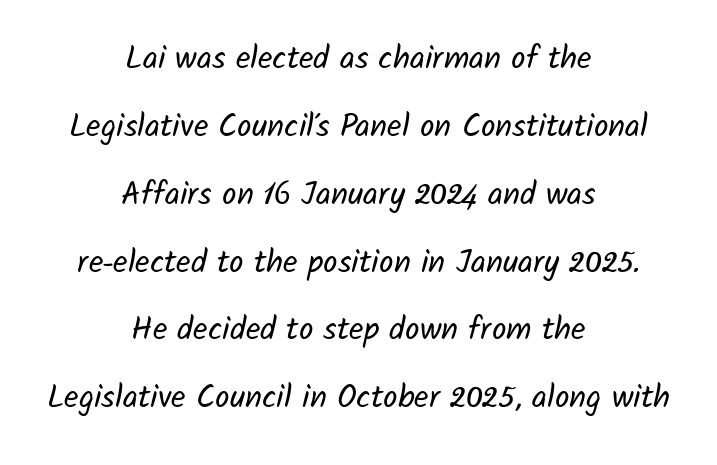
Q: Is the text bold? A: No.
Q: Is the typeface a serif or a sans-serif typeface? A: Sans-serif.
Q: Is the text underlined? A: No.
Q: How is the paragraph aligned? A: Centered.
Q: Is the spacing between letters normal or unusually wide? A: Normal.
Q: Is the spacing between lines tight, normal or loose? A: Loose.
Q: Width (condensed, normal, or wide)? A: Normal.
Q: Stroke contrast? A: Low.
Q: x-height? A: Medium.
Q: Monospaced? A: No.
